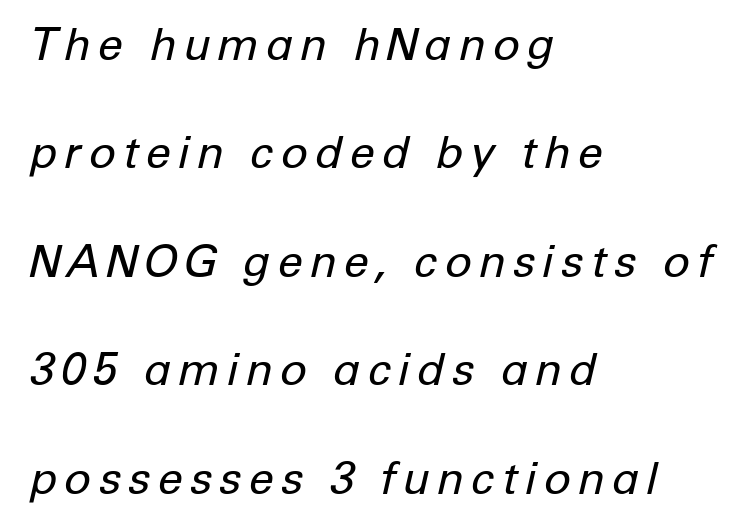
Vertical spacing — loose. Character widths vary here, with narrow letters taking less room than wide ones. The foot of each line stays bare and open. Emphasis-style slanted type is in use. The font is comparable to plain body text, perhaps lighter. The paragraph has a hard left edge and a soft right edge.
